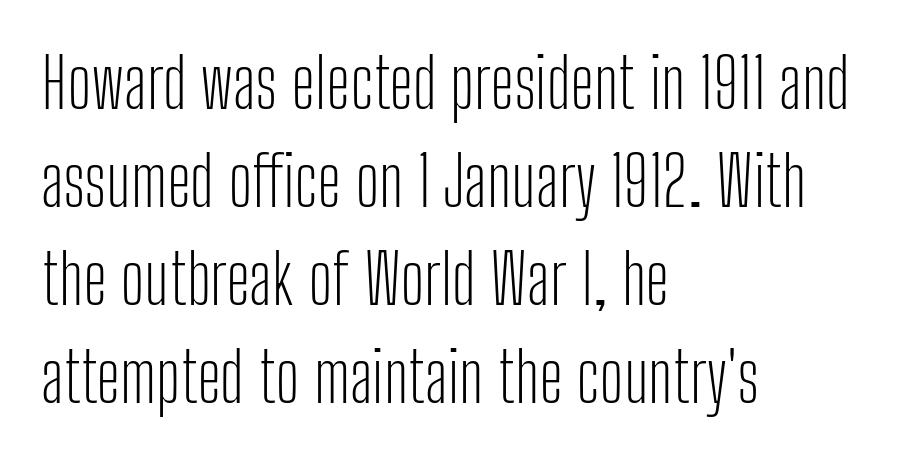
No feet cap the strokes, marking this as sans-serif type. The tracking reads as untouched default to a designer's eye. Horizontal alignment here is leftward, the default for most running prose. The lines sit at an ordinary, default distance from one another.
